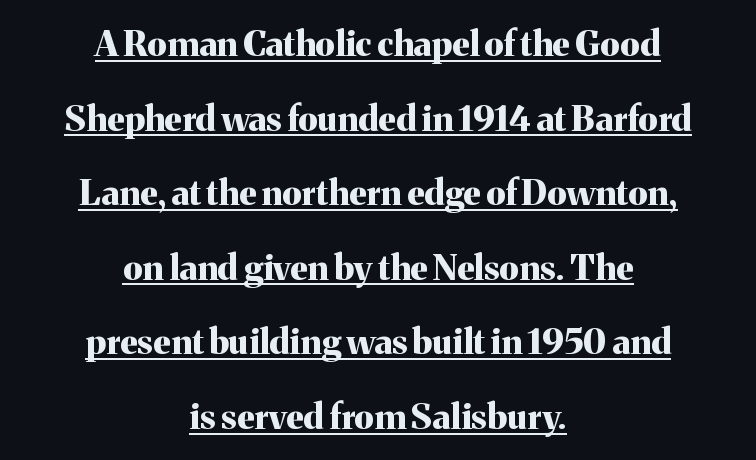
The image shows 35 px bold serif type, upright; set centered, loose line spacing (2.13x), normal letter spacing, underlined; medium stroke contrast and a medium x-height.
